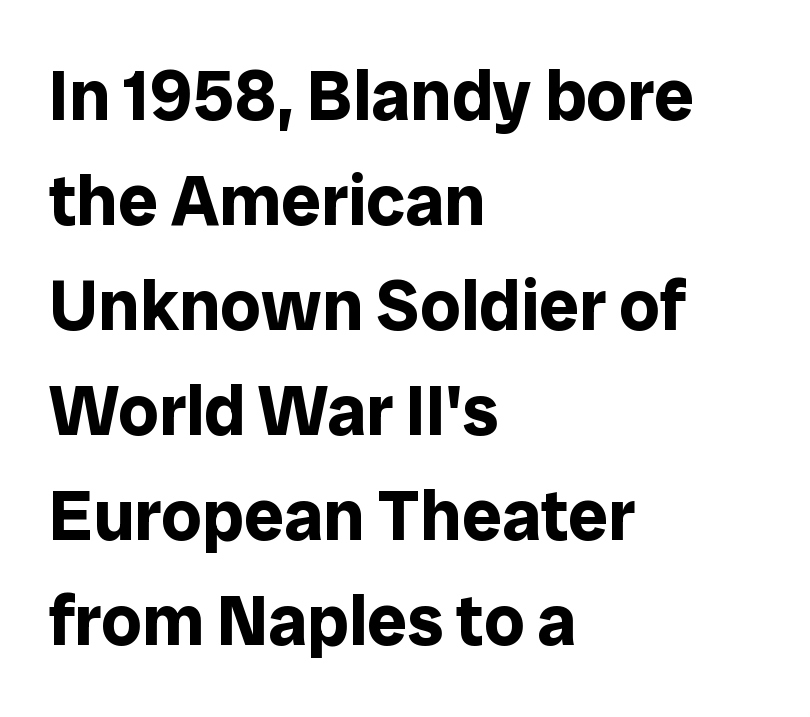
Q: Is the text bold? A: Yes.
Q: Is the text italic (slanted)? A: No, it is upright.
Q: Is the typeface a serif or a sans-serif typeface? A: Sans-serif.
Q: Is the text underlined? A: No.
Q: How is the paragraph aligned? A: Left-aligned.
Q: Is the spacing between letters normal or unusually wide? A: Normal.
Q: Is the spacing between lines tight, normal or loose? A: Normal.
Q: Width (condensed, normal, or wide)? A: Normal.
Q: Stroke contrast? A: Low.
Q: x-height? A: Medium.
Q: Monospaced? A: No.
